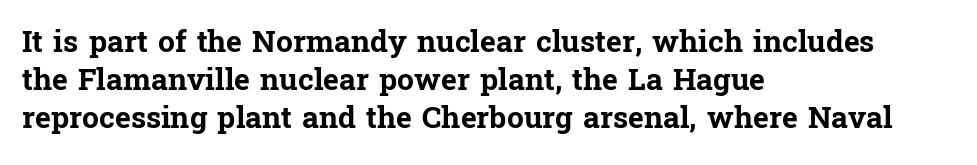
Q: Is the text bold? A: Yes.
Q: Is the text italic (slanted)? A: No, it is upright.
Q: Is the typeface a serif or a sans-serif typeface? A: Serif.
Q: Is the text underlined? A: No.
Q: How is the paragraph aligned? A: Left-aligned.
Q: Is the spacing between letters normal or unusually wide? A: Normal.
Q: Is the spacing between lines tight, normal or loose? A: Normal.
Q: Width (condensed, normal, or wide)? A: Normal.
Q: Stroke contrast? A: Low.
Q: x-height? A: Medium.
Q: Monospaced? A: No.
